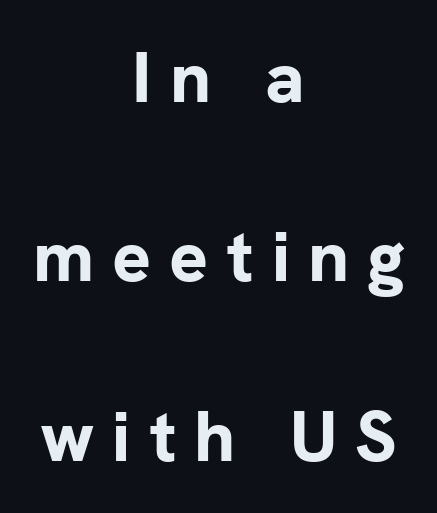
The image shows 72 px bold sans-serif type, upright; set centered, loose line spacing (2.49x), unusually wide letter spacing (+0.25 em), not underlined; low stroke contrast and a medium x-height.
